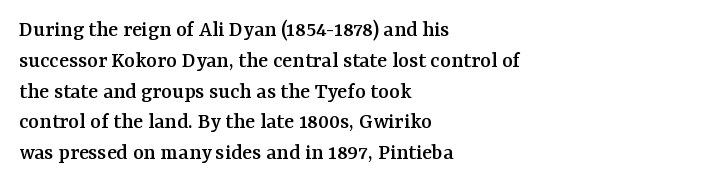
The image shows 23 px text type, upright; set left-aligned, normal line spacing (1.34x), normal letter spacing, not underlined.
